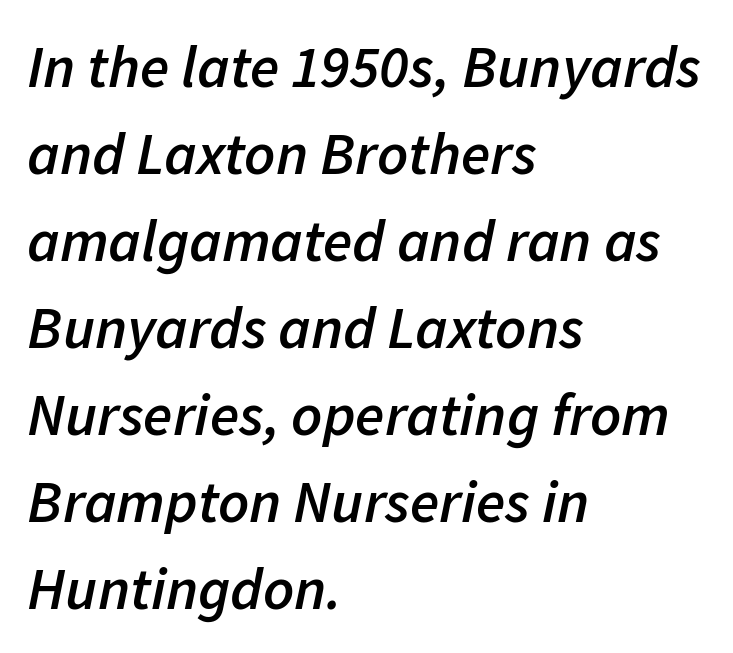
The image shows 60 px semibold type, italic (leaning right); set left-aligned, normal line spacing (1.45x), normal letter spacing, not underlined; low stroke contrast and a medium x-height.
